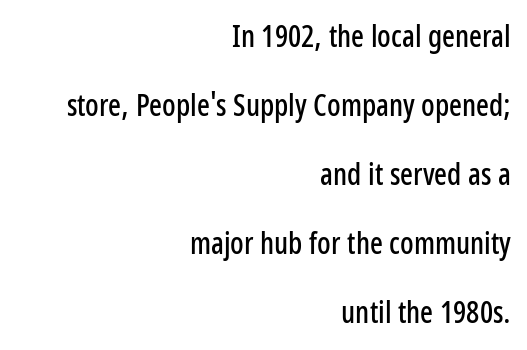
The image shows 30 px condensed sans-serif type, upright; set right-aligned, loose line spacing (2.3x), normal letter spacing, not underlined; low stroke contrast and a medium x-height.
